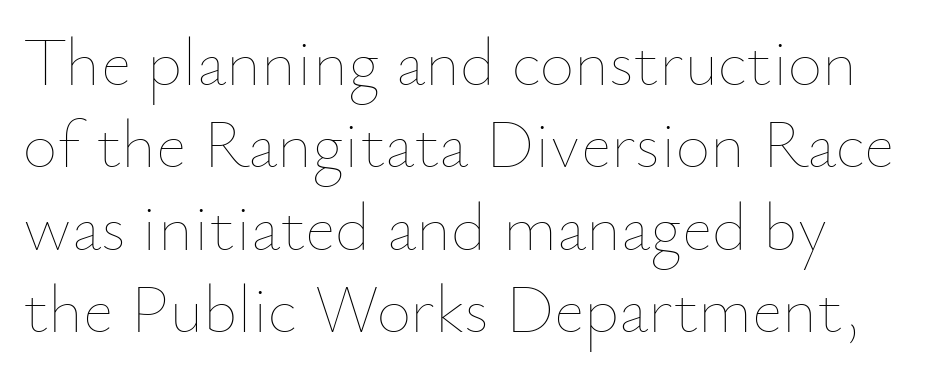
Here the designer chose a conventional face with non-uniform glyph widths. Is the letter spacing exaggerated? No — it looks like the ordinary default. Bare-footed words on every line. This is roman type, the default non-slanted kind. The paragraph has a hard left edge and a soft right edge.
